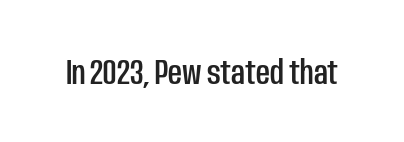
{"serif": "no", "italic": "no", "width": "condensed", "stroke_contrast": "low", "x_height": "large", "monospaced": "no", "underline": "no", "letter_spacing": "normal", "letter_spacing_em": 0.0, "glyph_px": 34}
